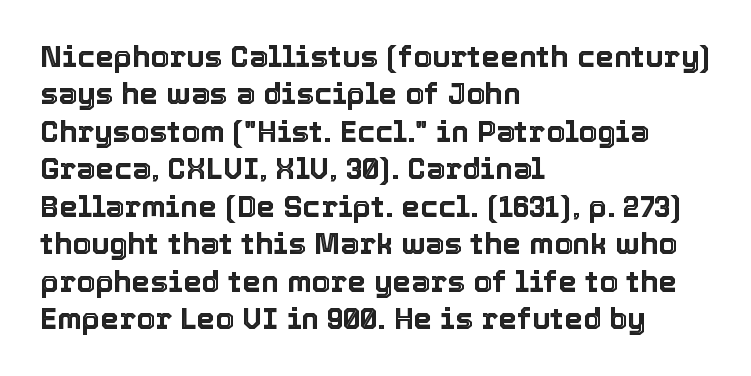
{"italic": "no", "width": "normal", "x_height": "medium", "monospaced": "no", "underline": "no", "align": "left", "line_spacing": "normal", "line_spacing_ratio": 1.25, "letter_spacing": "normal", "letter_spacing_em": 0.0, "glyph_px": 30}
